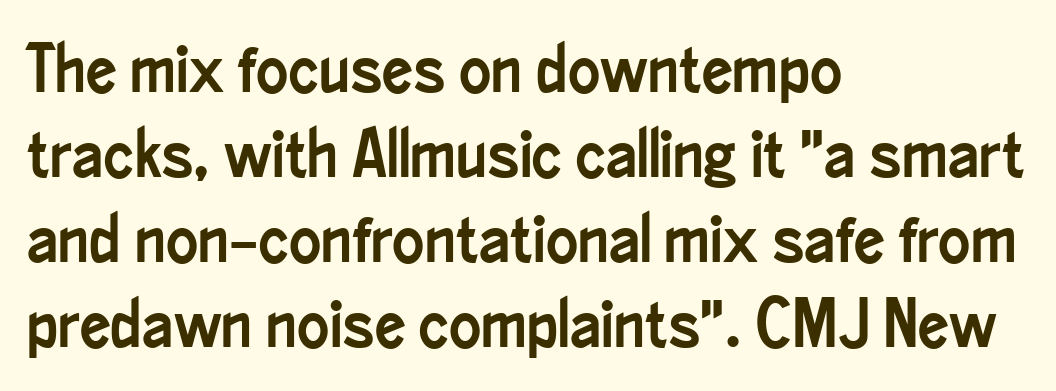
Q: Is the text italic (slanted)? A: No, it is upright.
Q: Is the typeface a serif or a sans-serif typeface? A: Sans-serif.
Q: Is the text underlined? A: No.
Q: How is the paragraph aligned? A: Left-aligned.
Q: Is the spacing between letters normal or unusually wide? A: Normal.
Q: Is the spacing between lines tight, normal or loose? A: Normal.
Q: Width (condensed, normal, or wide)? A: Condensed.
Q: Stroke contrast? A: Low.
Q: x-height? A: Small.
Q: Monospaced? A: No.
